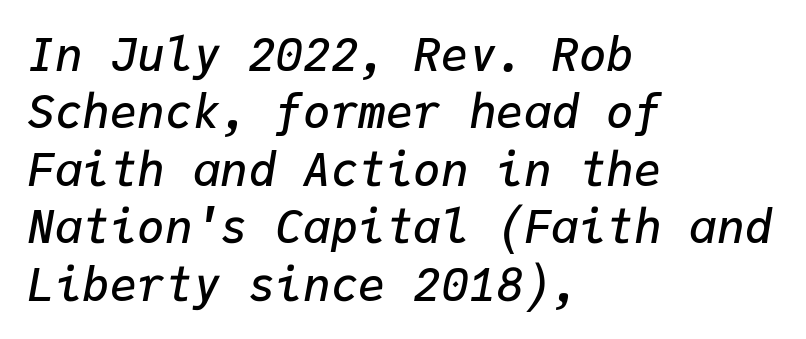
{"italic": "yes", "lean": "right", "slant_degrees": 9, "bold": "semi", "weight": "semibold", "width": "normal", "stroke_contrast": "low", "x_height": "medium", "monospaced": "yes", "underline": "no", "align": "left", "line_spacing": "normal", "line_spacing_ratio": 1.25, "letter_spacing": "normal", "letter_spacing_em": 0.0, "glyph_px": 46}
